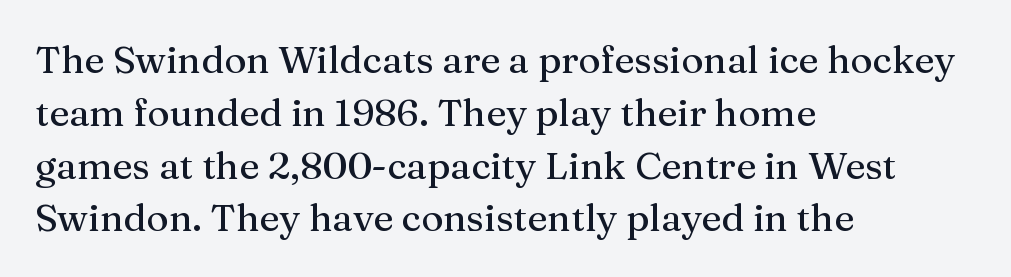
Q: Is the text italic (slanted)? A: No, it is upright.
Q: Is the typeface a serif or a sans-serif typeface? A: Serif.
Q: Is the text underlined? A: No.
Q: How is the paragraph aligned? A: Left-aligned.
Q: Is the spacing between letters normal or unusually wide? A: Normal.
Q: Is the spacing between lines tight, normal or loose? A: Normal.
Q: Width (condensed, normal, or wide)? A: Normal.
Q: Stroke contrast? A: Medium.
Q: x-height? A: Medium.
Q: Monospaced? A: No.
